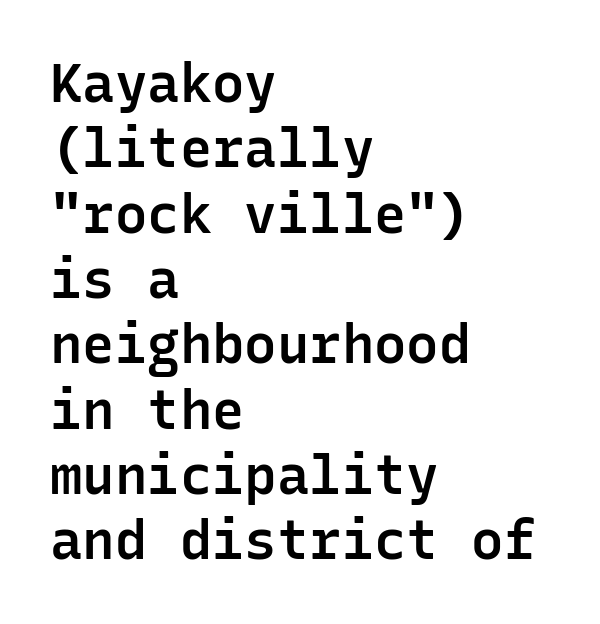
The image shows 54 px semibold sans-serif type, upright, monospaced; set left-aligned, line spacing 1.21x, normal letter spacing, not underlined; low stroke contrast and a medium x-height.
